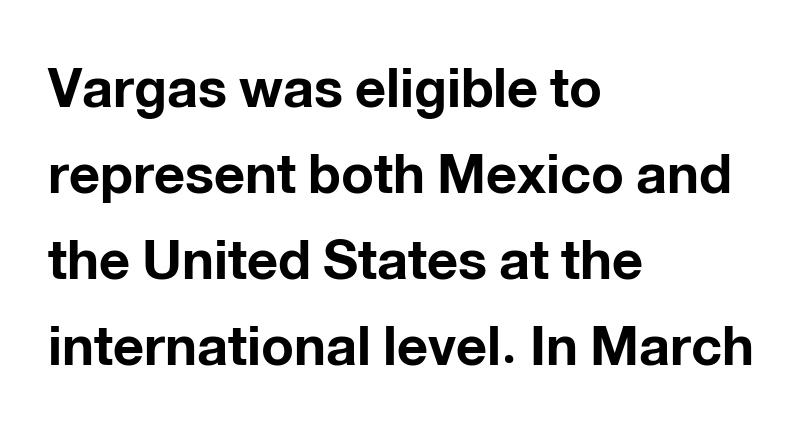
The image shows 54 px bold sans-serif type, upright; set left-aligned, normal line spacing (1.59x), normal letter spacing, not underlined; low stroke contrast and a medium x-height.
